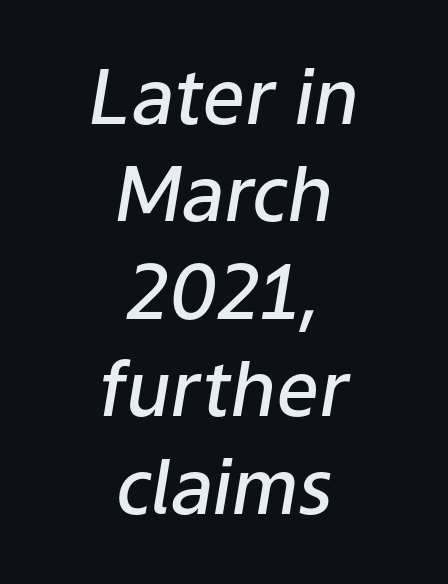
This sample has the flowing, uneven cadence of proportional lettering. Summary of vertical rhythm: regular, with standard interline spacing. On the weight axis this lands at semibold, roughly 600. Tall strokes in this sample are angled rather than plumb.
